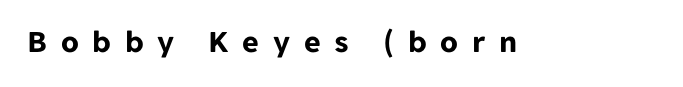
Unlike a traditional serif, this face leaves its strokes unadorned. Plain, unruled lines of type. The font's upright variant was chosen for this text. Loose tracking; the words dissolve into strings of separated letters.
